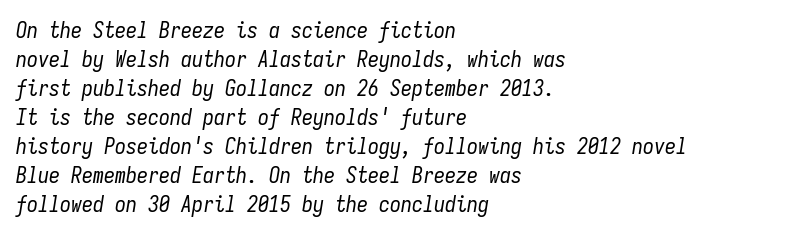
{"italic": "yes", "lean": "right", "slant_degrees": 9, "bold": "no", "underline": "no", "align": "left", "line_spacing": "normal", "line_spacing_ratio": 1.32, "letter_spacing": "normal", "letter_spacing_em": 0.0, "glyph_px": 22}
